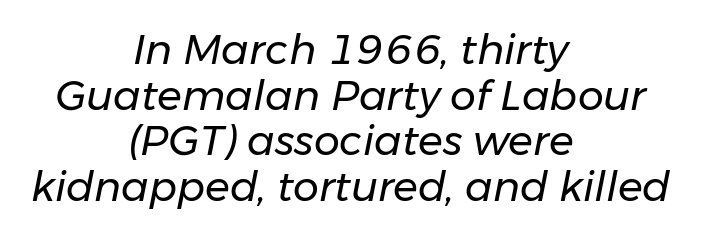
The image shows 41 px regular-weight type, italic (leaning right); set centered, tight line spacing (1.11x), normal letter spacing, not underlined; low stroke contrast and a medium x-height.
